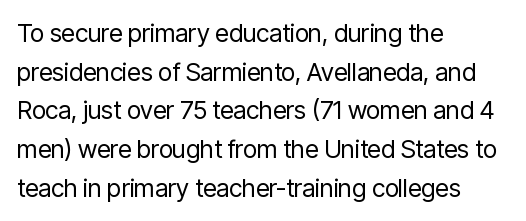
The image shows 25 px text type, upright; set left-aligned, normal line spacing (1.55x), normal letter spacing, not underlined.
